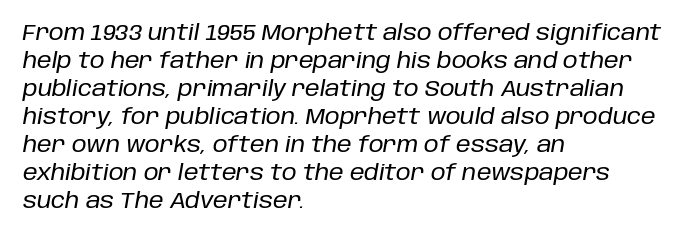
Q: Is the text italic (slanted)? A: Yes, it leans right by about 10 degrees.
Q: Is the text underlined? A: No.
Q: How is the paragraph aligned? A: Left-aligned.
Q: Is the spacing between letters normal or unusually wide? A: Normal.
Q: Is the spacing between lines tight, normal or loose? A: Normal.
